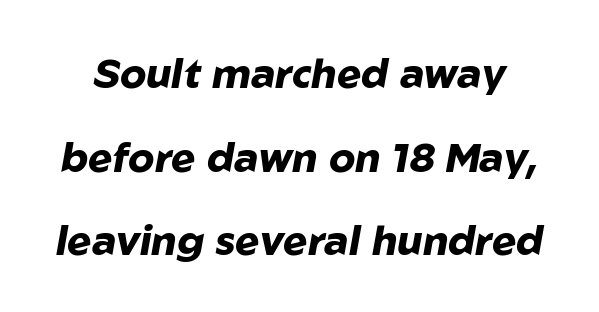
Q: Is the text bold? A: Yes.
Q: Is the text italic (slanted)? A: Yes, it leans right by about 10 degrees.
Q: Is the text underlined? A: No.
Q: Is the spacing between letters normal or unusually wide? A: Normal.
Q: Is the spacing between lines tight, normal or loose? A: Loose.
Q: Width (condensed, normal, or wide)? A: Normal.
Q: Stroke contrast? A: Low.
Q: x-height? A: Medium.
Q: Monospaced? A: No.
